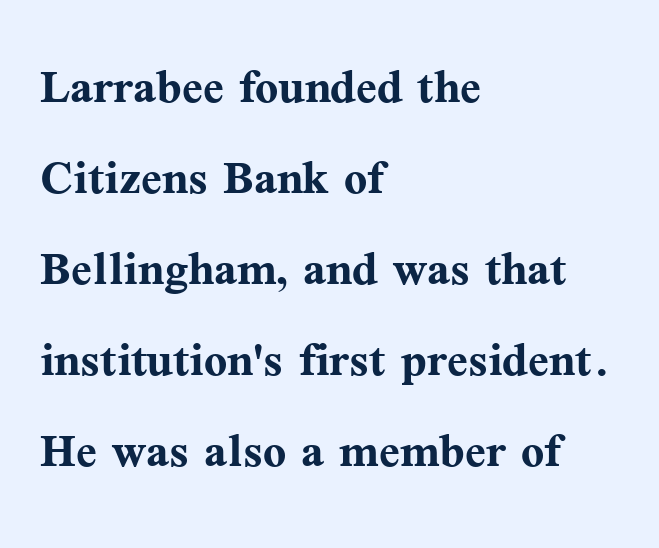
The face used here is proportionally spaced, like ordinary book or web type. The rendering uses a moderate line-height, typical for paragraphs. Letters rest on an invisible, unmarked baseline. Is the letter spacing exaggerated? No — it looks like the ordinary default. I'd describe the lettering as bold — thick and assertive.
